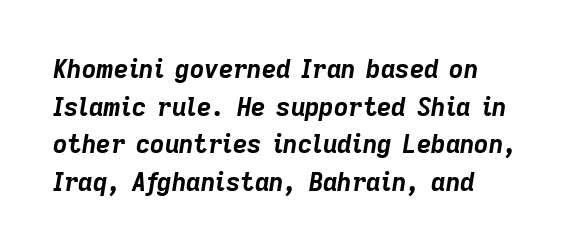
Q: Is the text bold? A: Yes.
Q: Is the text italic (slanted)? A: Yes, it leans right by about 9 degrees.
Q: Is the text underlined? A: No.
Q: How is the paragraph aligned? A: Left-aligned.
Q: Is the spacing between letters normal or unusually wide? A: Normal.
Q: Is the spacing between lines tight, normal or loose? A: Normal.
